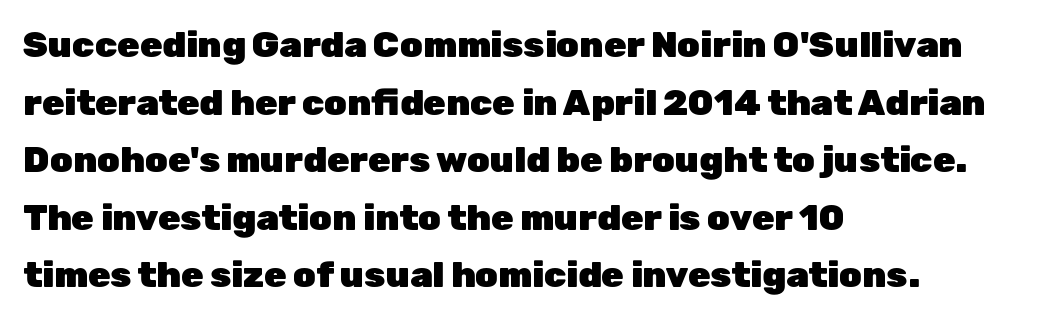
{"serif": "no", "italic": "no", "bold": "yes", "weight": "heavy", "width": "normal", "stroke_contrast": "low", "x_height": "medium", "monospaced": "no", "underline": "no", "align": "left", "line_spacing": "normal", "line_spacing_ratio": 1.6, "letter_spacing": "normal", "letter_spacing_em": 0.0, "glyph_px": 36}
